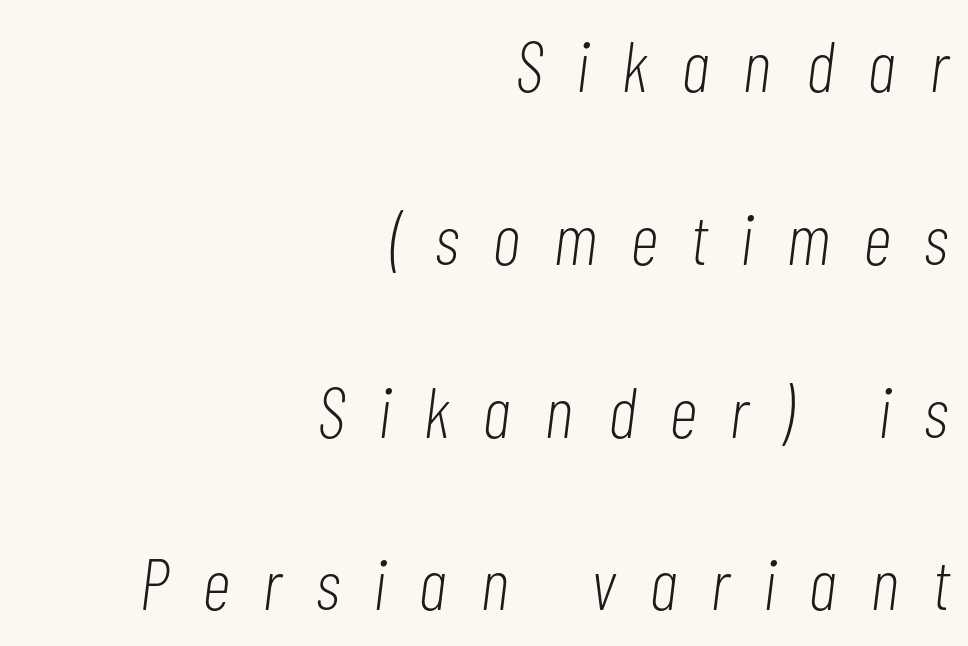
The axis of the letterforms is tilted away from vertical. The lines are spread far apart with generous leading. The text block is weighted toward the right margin, trailing off unevenly leftward. Stroke mass is kept to a normal reading level or below. These lines are rendered in a variable-pitch font. The specimen omits any rule beneath the text block's lines.
